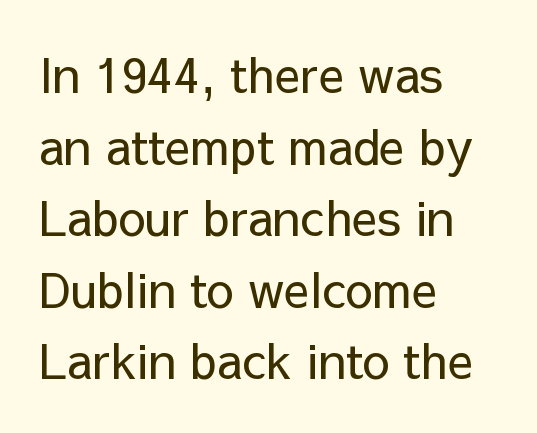
The image shows 48 px regular-weight sans-serif type, upright; set left-aligned, normal line spacing (1.49x), normal letter spacing, not underlined; low stroke contrast and a medium x-height.
